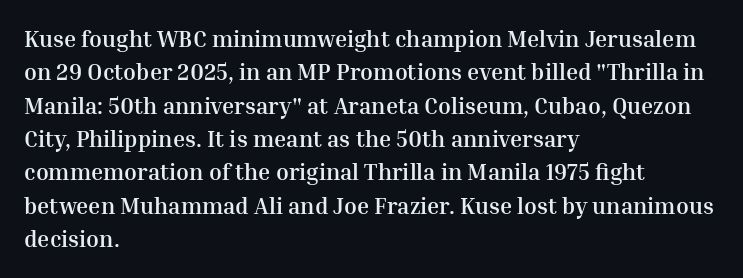
The image shows 23 px bold type, upright; set left-aligned, normal line spacing (1.45x), normal letter spacing, not underlined.
